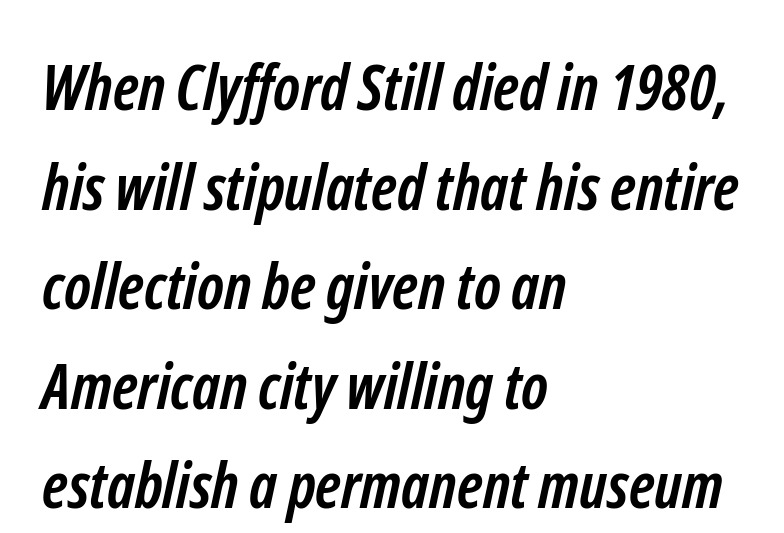
{"serif": "no", "bold": "yes", "weight": "semibold", "width": "condensed", "stroke_contrast": "low", "x_height": "medium", "monospaced": "no", "underline": "no", "align": "left", "line_spacing": "normal", "line_spacing_ratio": 1.58, "letter_spacing": "normal", "letter_spacing_em": 0.0, "glyph_px": 63}
